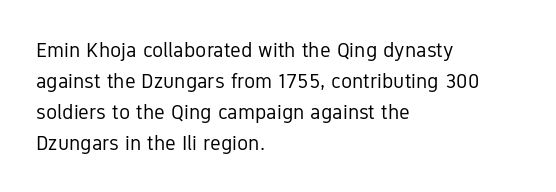
Q: Is the text bold? A: No.
Q: Is the text italic (slanted)? A: No, it is upright.
Q: Is the text underlined? A: No.
Q: How is the paragraph aligned? A: Left-aligned.
Q: Is the spacing between letters normal or unusually wide? A: Normal.
Q: Is the spacing between lines tight, normal or loose? A: Normal.
